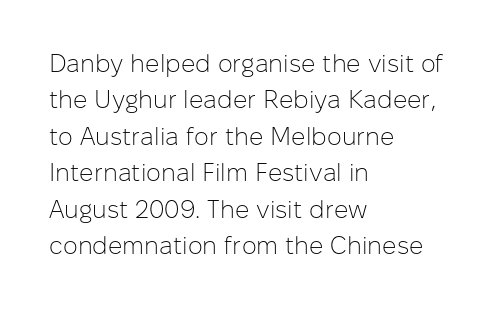
{"italic": "no", "bold": "no", "underline": "no", "align": "left", "line_spacing": "normal", "line_spacing_ratio": 1.46, "letter_spacing": "normal", "letter_spacing_em": 0.0, "glyph_px": 25}
